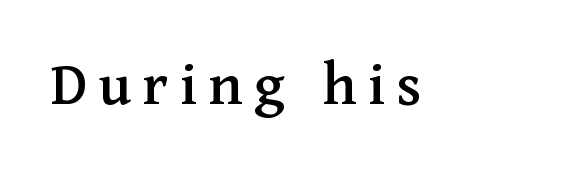
Descenders are the only things crossing below the line. Is there any slant? The stems are plumb. Letterform terminals end in serifs throughout the passage. The letters advance in unequal steps, a hallmark of proportional type.
